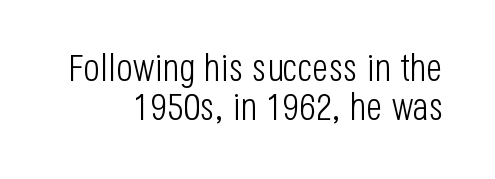
The image shows 39 px light, condensed sans-serif type, upright; set right-aligned, tight line spacing (1.0x), normal letter spacing, not underlined; low stroke contrast and a large x-height.
